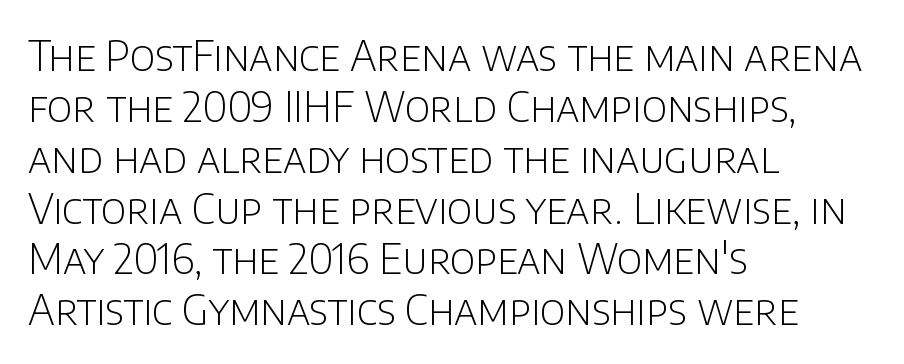
Q: Is the text bold? A: No.
Q: Is the text italic (slanted)? A: No, it is upright.
Q: Is the typeface a serif or a sans-serif typeface? A: Sans-serif.
Q: Is the text underlined? A: No.
Q: How is the paragraph aligned? A: Left-aligned.
Q: Is the spacing between letters normal or unusually wide? A: Normal.
Q: Width (condensed, normal, or wide)? A: Normal.
Q: Stroke contrast? A: Low.
Q: x-height? A: Large.
Q: Monospaced? A: No.
